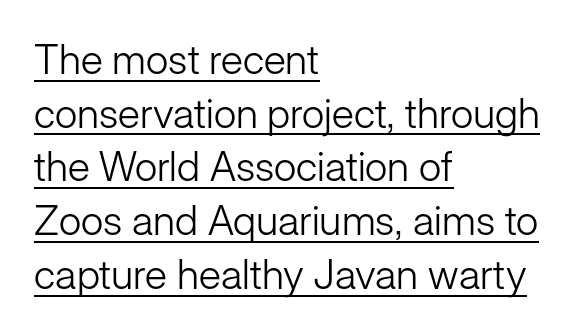
The image shows 41 px light sans-serif type, upright; set left-aligned, normal line spacing (1.31x), normal letter spacing, underlined; low stroke contrast and a medium x-height.
